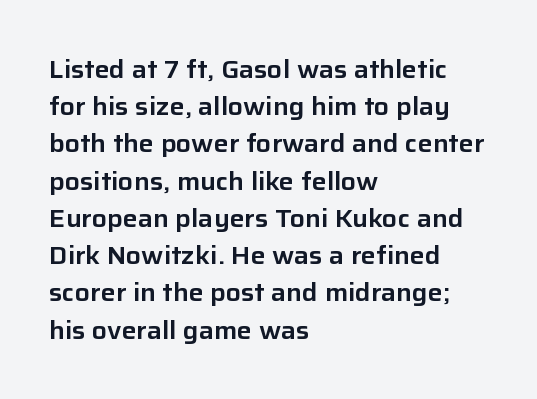
The image shows 25 px text type, upright; set left-aligned, normal line spacing (1.49x), normal letter spacing, not underlined.
